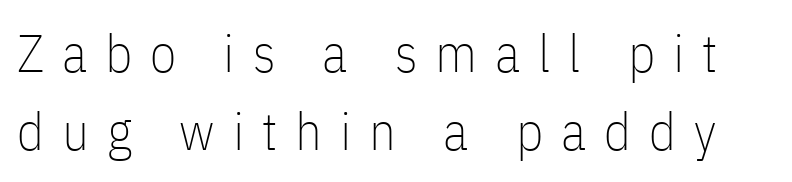
Q: Is the text bold? A: No.
Q: Is the text italic (slanted)? A: No, it is upright.
Q: Is the typeface a serif or a sans-serif typeface? A: Sans-serif.
Q: Is the text underlined? A: No.
Q: Is the spacing between letters normal or unusually wide? A: Unusually wide.
Q: Is the spacing between lines tight, normal or loose? A: Normal.
Q: Width (condensed, normal, or wide)? A: Condensed.
Q: Stroke contrast? A: Low.
Q: x-height? A: Medium.
Q: Monospaced? A: No.
